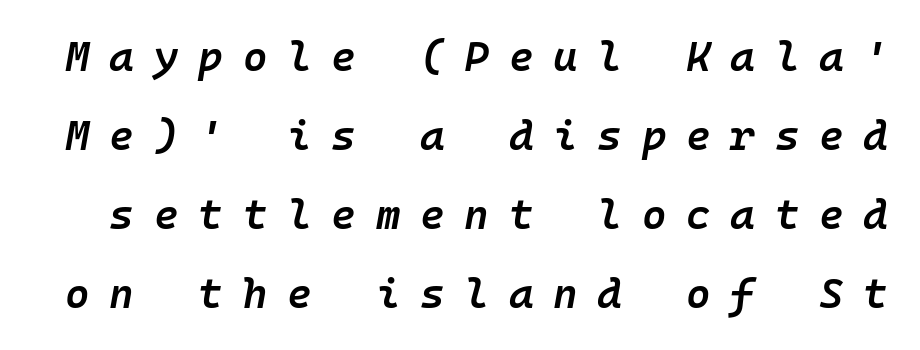
The image shows 42 px semibold type, italic (leaning right), monospaced; set line spacing 1.88x, unusually wide letter spacing (+0.47 em), not underlined; low stroke contrast and a medium x-height.
